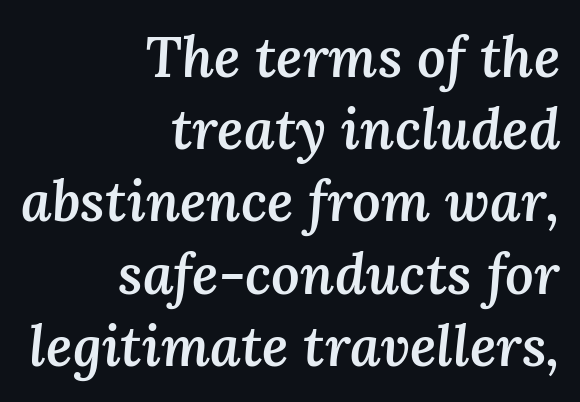
The image shows 56 px semibold type, italic (leaning right); set right-aligned, normal line spacing (1.29x), normal letter spacing, not underlined; medium stroke contrast and a medium x-height.
